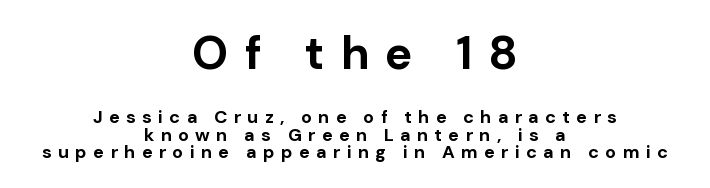
The area under the type is left untouched. Loose tracking; the words dissolve into strings of separated letters. Quick note: interline space is minimal. The letters stand straight up with perfectly vertical stems.
